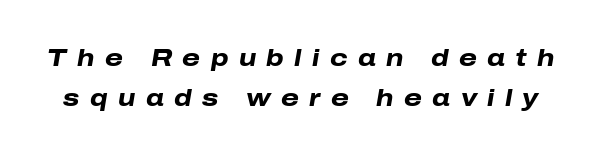
Quick note: underline off. Its strokes are broad and dark, the hallmark of bold type. Tracking value appears strongly positive — letters spread wide. The font's italic variant was chosen for this text.
